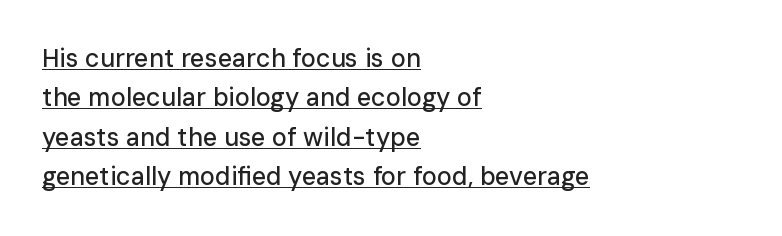
Q: Is the text italic (slanted)? A: No, it is upright.
Q: Is the text underlined? A: Yes.
Q: How is the paragraph aligned? A: Left-aligned.
Q: Is the spacing between letters normal or unusually wide? A: Normal.
Q: Is the spacing between lines tight, normal or loose? A: Normal.
